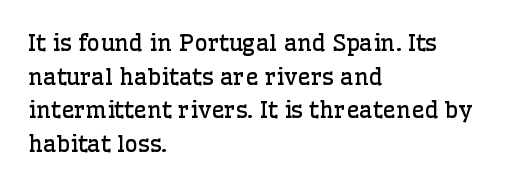
What stands out about the letter spacing? Nothing — it is the standard amount. Type without underlining. You can tell it's not italic because the verticals are truly vertical. Is there much room between lines? A standard amount, neither cramped nor airy.
